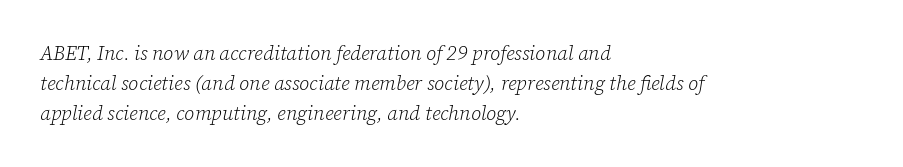
The glyphs look as if they've been sheared to an angle. Type without underlining. These lines keep a tight, regular rhythm from letter to letter. The rendering anchors every line to the left-hand side. Stems and bowls with no extra thickness — not bold. The leading is moderate, giving the passage an even texture.
